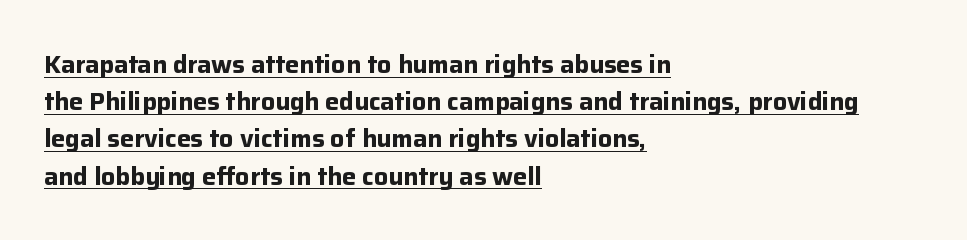
The image shows 25 px bold type, upright; set left-aligned, normal line spacing (1.49x), normal letter spacing, underlined.
